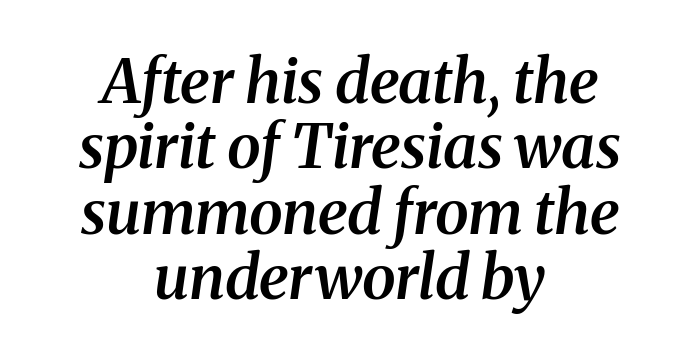
Q: Is the text bold? A: Semi-bold.
Q: Is the text italic (slanted)? A: Yes, it leans right by about 8 degrees.
Q: Is the typeface a serif or a sans-serif typeface? A: Serif.
Q: Is the text underlined? A: No.
Q: How is the paragraph aligned? A: Centered.
Q: Is the spacing between letters normal or unusually wide? A: Normal.
Q: Is the spacing between lines tight, normal or loose? A: Tight.
Q: Width (condensed, normal, or wide)? A: Normal.
Q: Stroke contrast? A: Medium.
Q: x-height? A: Medium.
Q: Monospaced? A: No.
